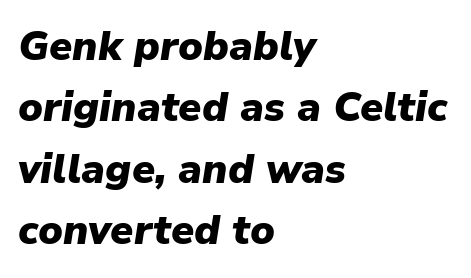
No word sits above an underline. Spacing verdict: proportional, widths tailored to each character. Each word holds together tightly as a unit, with standard inter-letter gaps. Yep, that's italic — everything's leaning.
